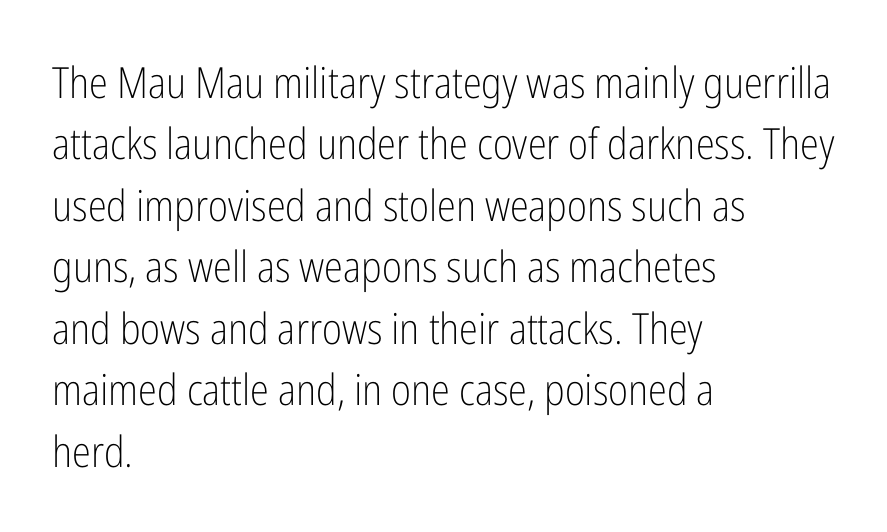
The image shows 43 px light, condensed sans-serif type, upright; set left-aligned, normal line spacing (1.43x), normal letter spacing, not underlined; low stroke contrast and a medium x-height.
